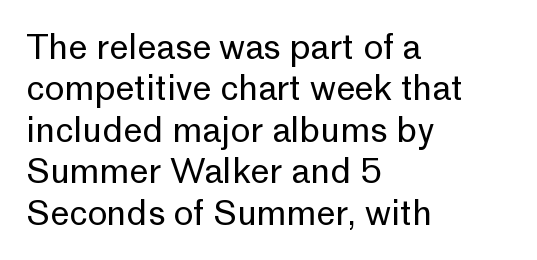
The image shows 34 px regular-weight sans-serif type, upright; set left-aligned, line spacing 1.22x, normal letter spacing, not underlined; low stroke contrast and a medium x-height.
